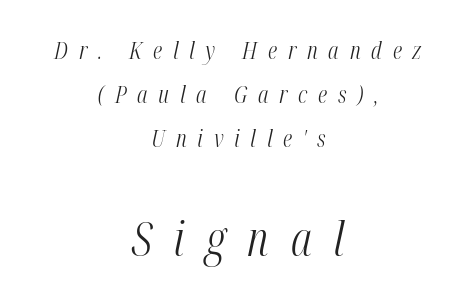
Heaviness? Minimal to ordinary, like unemphasized prose. Line starts and ends both wander, symmetrically. These lines are rendered in a variable-pitch font. The gap between lines stays unmarked. Bigger letters appear in the bottom chunk; the top chunk is reduced.
